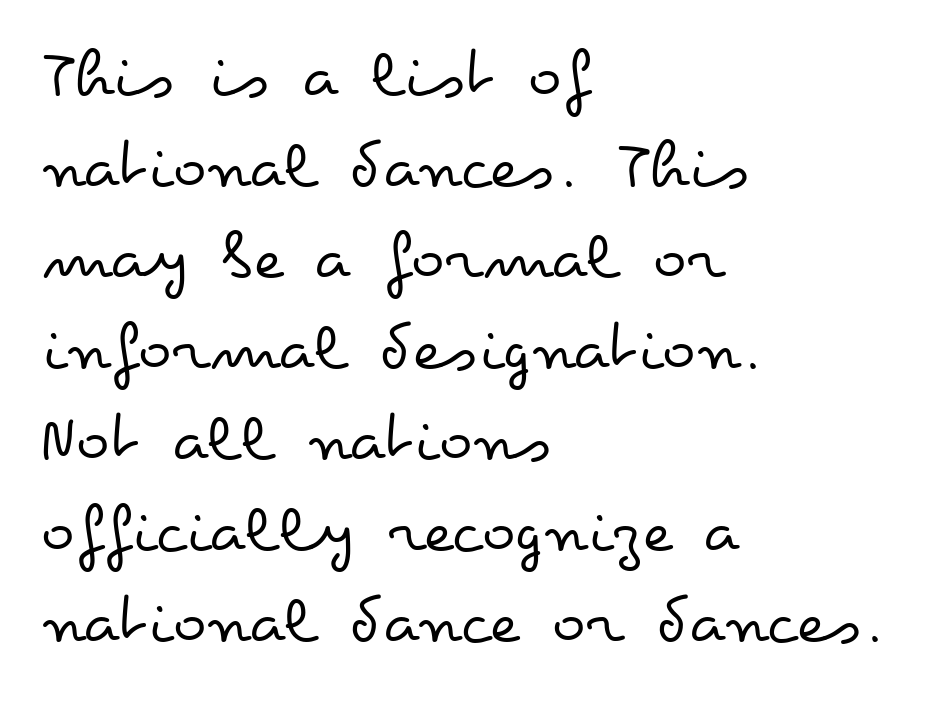
There is no visible air inserted between adjacent glyphs. Each line starts at the same left margin while the right side varies. Posture: straight, roman, zero tilt. The zone under the glyphs is completely vacant.
